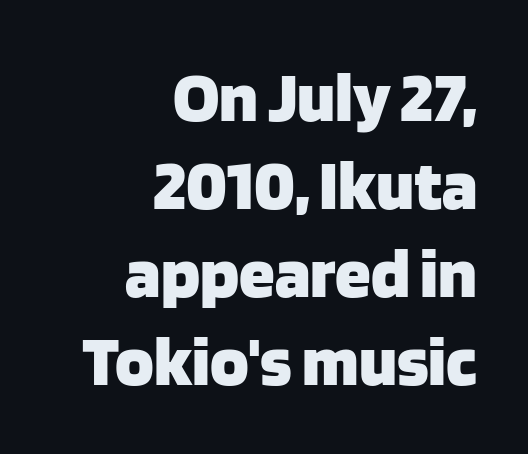
Q: Is the text bold? A: Yes.
Q: Is the text italic (slanted)? A: No, it is upright.
Q: Is the typeface a serif or a sans-serif typeface? A: Sans-serif.
Q: Is the text underlined? A: No.
Q: How is the paragraph aligned? A: Right-aligned.
Q: Is the spacing between letters normal or unusually wide? A: Normal.
Q: Width (condensed, normal, or wide)? A: Normal.
Q: Stroke contrast? A: Low.
Q: x-height? A: Large.
Q: Monospaced? A: No.
